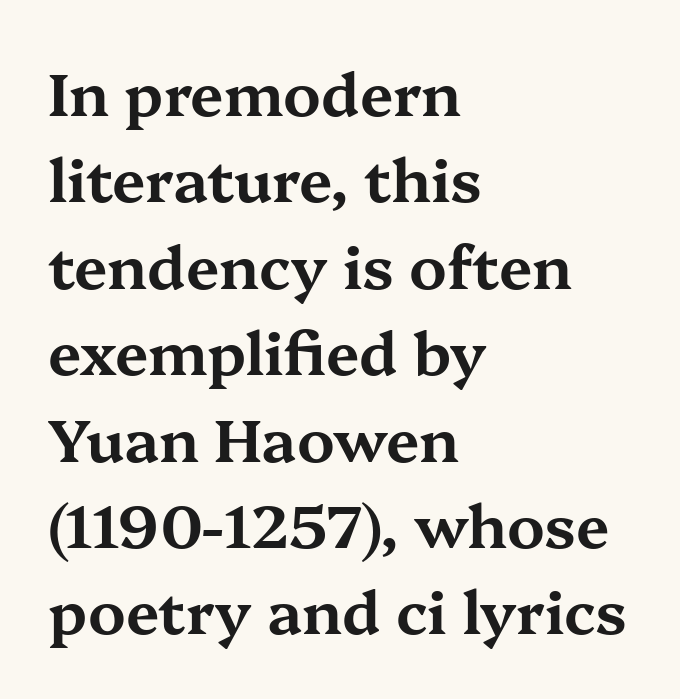
{"serif": "yes", "italic": "no", "width": "wide", "stroke_contrast": "medium", "x_height": "medium", "monospaced": "no", "underline": "no", "align": "left", "line_spacing": "normal", "line_spacing_ratio": 1.44, "letter_spacing": "normal", "letter_spacing_em": 0.0, "glyph_px": 60}
